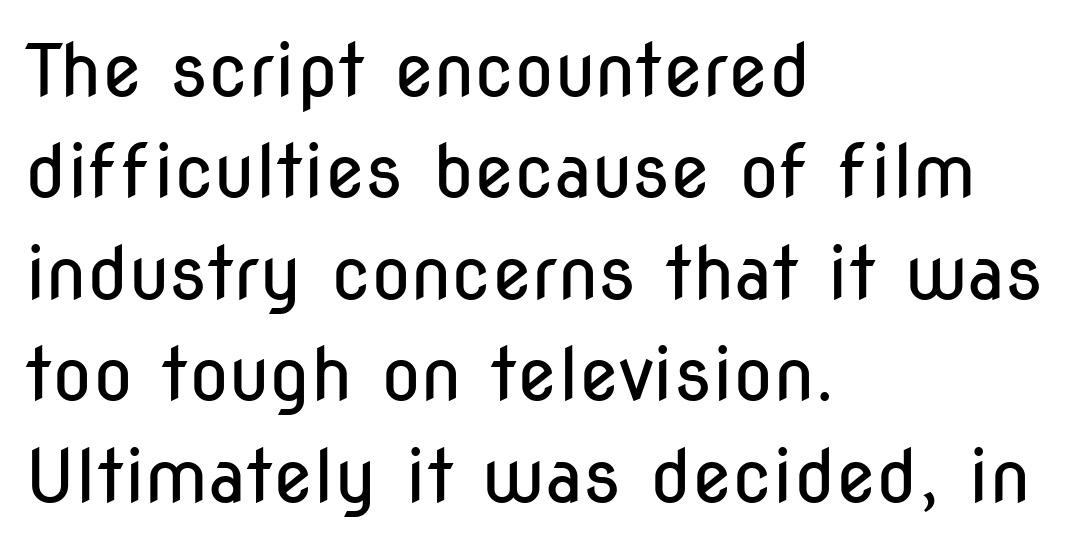
Q: Is the text bold? A: No.
Q: Is the text italic (slanted)? A: No, it is upright.
Q: Is the typeface a serif or a sans-serif typeface? A: Sans-serif.
Q: Is the text underlined? A: No.
Q: How is the paragraph aligned? A: Left-aligned.
Q: Is the spacing between letters normal or unusually wide? A: Normal.
Q: Is the spacing between lines tight, normal or loose? A: Normal.
Q: Width (condensed, normal, or wide)? A: Condensed.
Q: Stroke contrast? A: Low.
Q: x-height? A: Medium.
Q: Monospaced? A: No.
